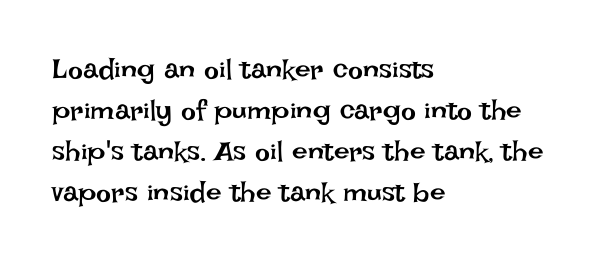
{"italic": "no", "bold": "no", "weight": "regular", "width": "normal", "stroke_contrast": "low", "x_height": "large", "monospaced": "no", "underline": "no", "align": "left", "line_spacing": "normal", "line_spacing_ratio": 1.47, "letter_spacing": "normal", "letter_spacing_em": 0.0, "glyph_px": 28}
